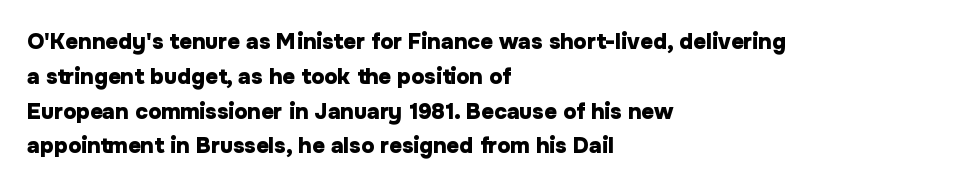
The image shows 22 px bold type, upright; set left-aligned, normal line spacing (1.58x), normal letter spacing, not underlined.
